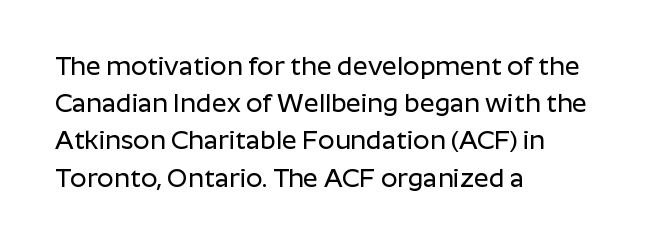
The passage is arranged the way most books set body copy — flush left. No extra tracking has been applied to these lines. You can tell it's not italic because the verticals are truly vertical. The leading is moderate, giving the passage an even texture. The specimen omits any rule beneath the text block's lines.
